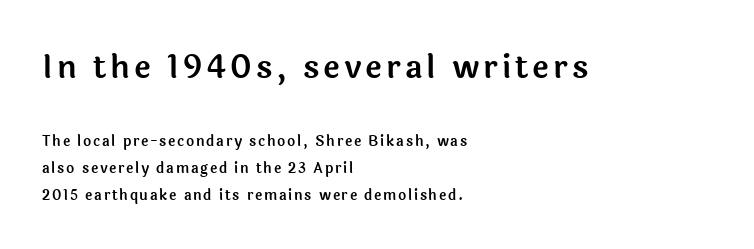
The glyphs in this specimen are sans serif. The leading is generous, giving the passage an open texture. The emphasis by scale lands on block number one, above. Is this a fixed-width face? No — the glyphs have proportional, varying widths.
